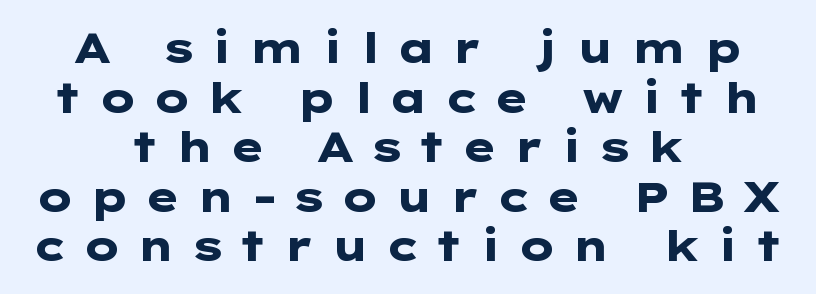
The letters stand upright; this is a roman face. Has an underline been added? It has not. Each line is balanced around a shared central axis. I'd describe the lettering as bold — thick and assertive. Serifs: no, the terminals of the letterforms are clean. What stands out about the letter spacing? Its width — letters are far apart.
